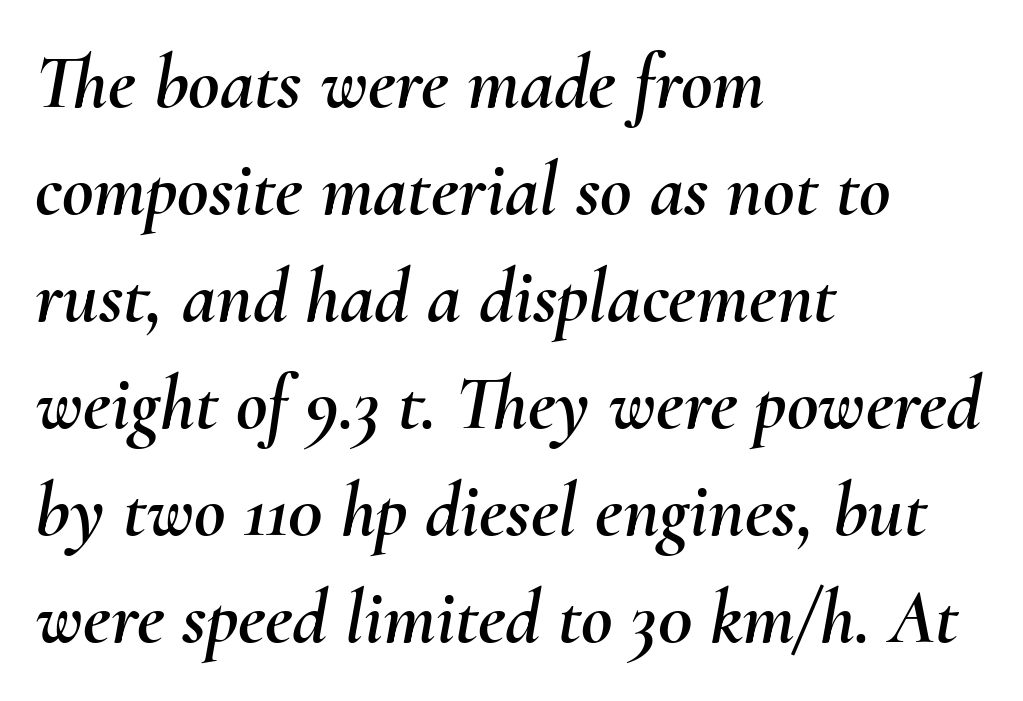
Q: Is the text italic (slanted)? A: Yes, it leans right by about 10 degrees.
Q: Is the text underlined? A: No.
Q: How is the paragraph aligned? A: Left-aligned.
Q: Is the spacing between letters normal or unusually wide? A: Normal.
Q: Is the spacing between lines tight, normal or loose? A: Normal.
Q: Width (condensed, normal, or wide)? A: Normal.
Q: Stroke contrast? A: Medium.
Q: x-height? A: Small.
Q: Monospaced? A: No.
